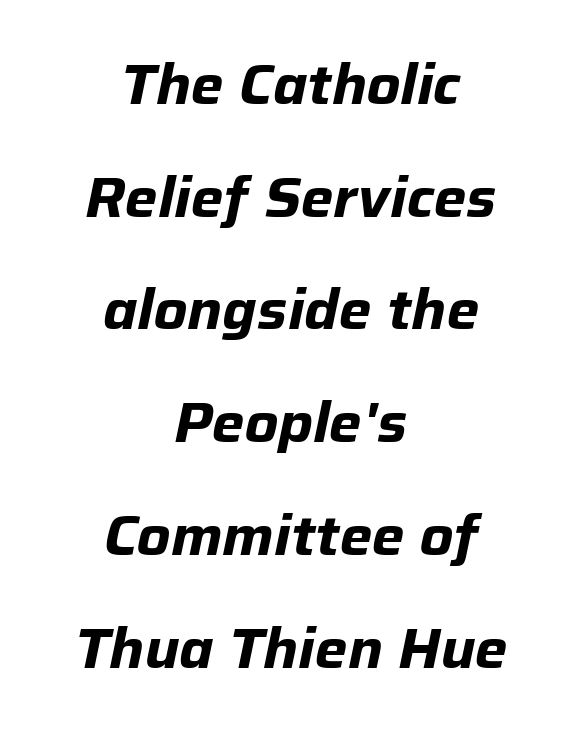
Q: Is the text bold? A: Yes.
Q: Is the text italic (slanted)? A: Yes, it leans right by about 12 degrees.
Q: Is the text underlined? A: No.
Q: How is the paragraph aligned? A: Centered.
Q: Is the spacing between letters normal or unusually wide? A: Normal.
Q: Is the spacing between lines tight, normal or loose? A: Loose.
Q: Width (condensed, normal, or wide)? A: Normal.
Q: Stroke contrast? A: Low.
Q: x-height? A: Medium.
Q: Monospaced? A: No.
